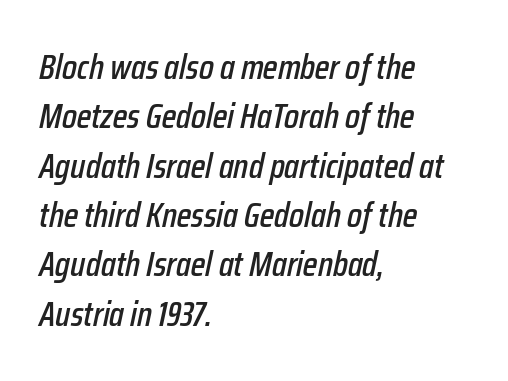
The image shows 35 px condensed type, italic (leaning right); set left-aligned, normal line spacing (1.41x), normal letter spacing, not underlined; low stroke contrast and a medium x-height.
